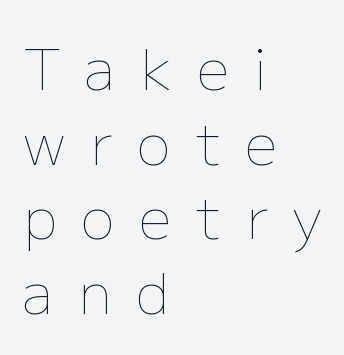
The image shows 57 px thin type, upright; set left-aligned, normal line spacing (1.31x), unusually wide letter spacing (+0.43 em), not underlined; low stroke contrast and a medium x-height.
